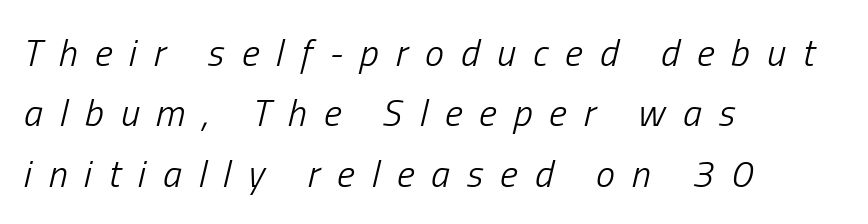
{"italic": "yes", "lean": "right", "slant_degrees": 13, "bold": "no", "weight": "light", "width": "condensed", "stroke_contrast": "low", "x_height": "medium", "monospaced": "no", "underline": "no", "align": "left", "line_spacing": "normal", "line_spacing_ratio": 1.59, "letter_spacing": "wide", "letter_spacing_em": 0.45, "glyph_px": 38}
